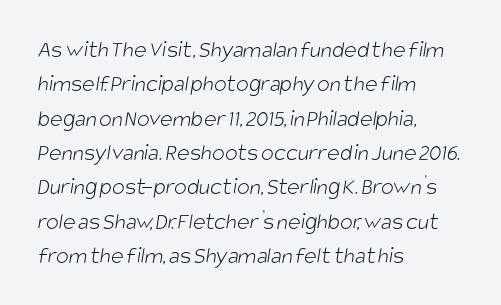
Underline: absent. These lines keep a tight, regular rhythm from letter to letter. Baseline-to-baseline distance is the conventional proportion of letter height. Which margin do the lines hug? The left one — the right edge is uneven. Bold? No — there's no thickening of the strokes.
